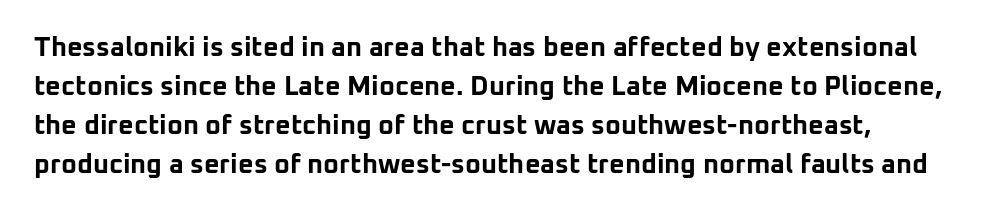
{"italic": "no", "bold": "yes", "underline": "no", "line_spacing": "normal", "line_spacing_ratio": 1.44, "letter_spacing": "normal", "letter_spacing_em": 0.0, "glyph_px": 27}
